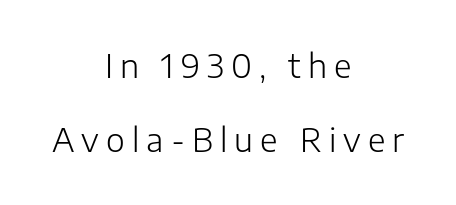
No word sits above an underline. A typesetter would call this proportional, since set widths differ per character. The axis of the letterforms is exactly vertical. One glance says open: line gaps are wider than usual. Glyph-to-glyph distance is far greater than everyday printed text.
